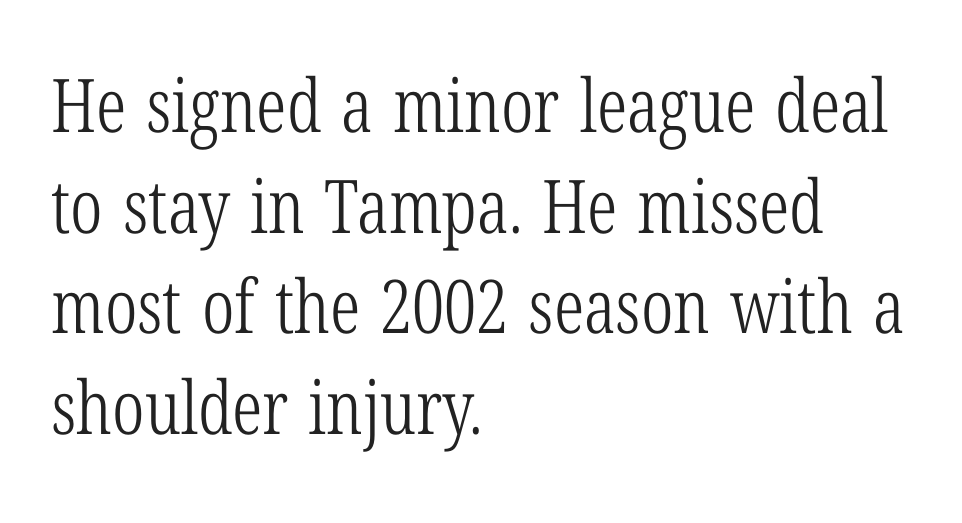
The image shows 74 px light, condensed serif type, upright; set left-aligned, normal line spacing (1.36x), normal letter spacing, not underlined; low stroke contrast and a medium x-height.
